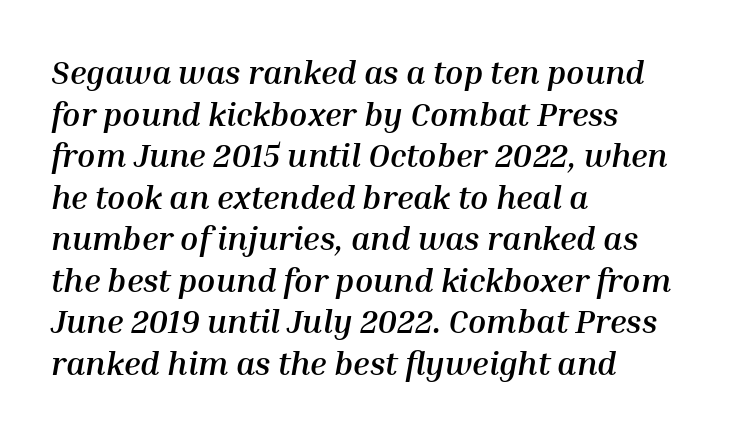
Standard letterfit; no display-style spreading of the glyphs. Varying glyph widths throughout — classic text-font behaviour. The lines sit at an ordinary, default distance from one another. This sample uses an oblique cut, with every glyph tilted off the vertical. The baseline area is clear.
